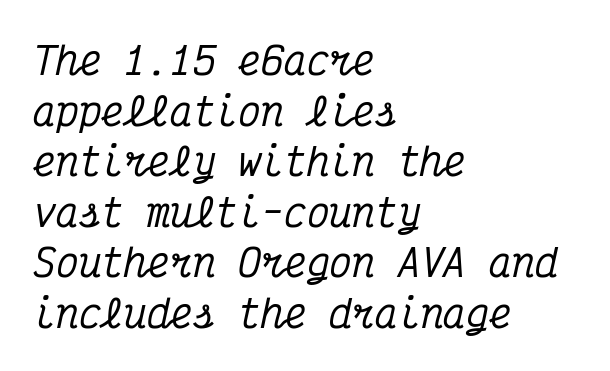
{"serif": "yes", "italic": "yes", "lean": "right", "slant_degrees": 12, "width": "condensed", "stroke_contrast": "medium", "x_height": "medium", "monospaced": "yes", "underline": "no", "align": "left", "line_spacing": "normal", "line_spacing_ratio": 1.33, "letter_spacing": "normal", "letter_spacing_em": 0.0, "glyph_px": 38}
